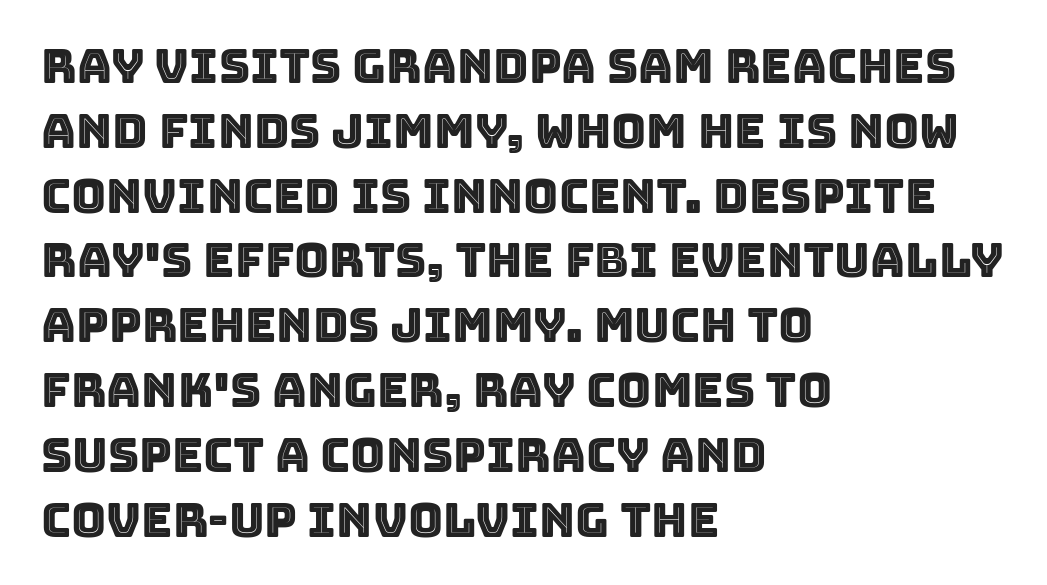
The image shows 48 px text type, upright; set left-aligned, normal line spacing (1.35x), normal letter spacing, not underlined; a large x-height.
